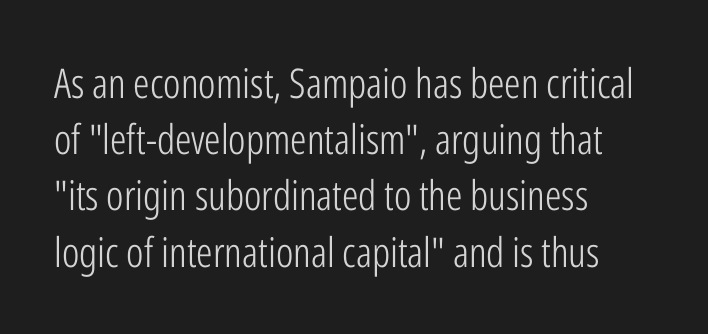
Caption: standard tracking, unaltered. Tall strokes in this sample are plumb rather than angled. A student would call this left alignment; a typographer would say flush left, rag right. Underlining? Definitely not there. The designer left line spacing at the default. The passage shown is typeset with a sans-serif family.
